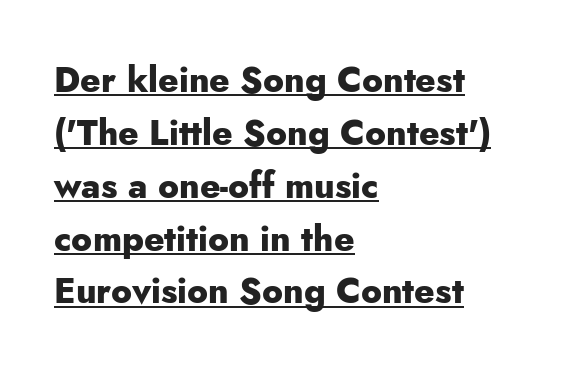
Layout note: lines flush left. These characters rest on top of a visible drawn line. A typesetter would call this proportional, since set widths differ per character. The characters look thick and weighty, a clear bold. The space between consecutive lines is moderate. When letters stand straight like this, we call the style roman or upright.
